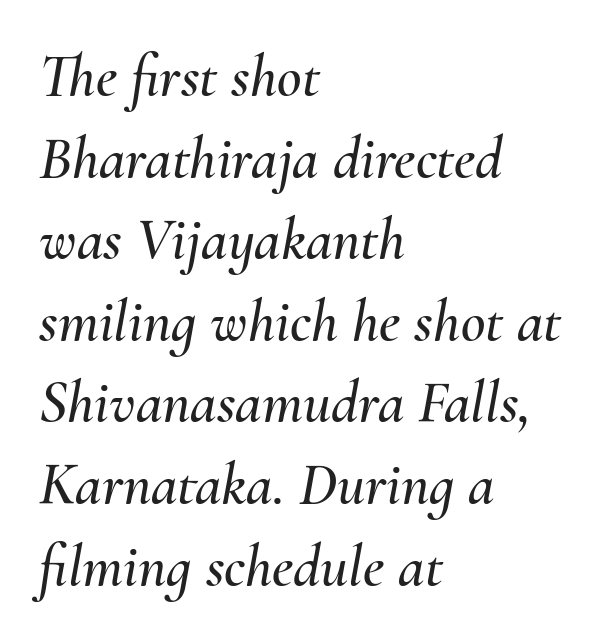
{"italic": "yes", "lean": "right", "slant_degrees": 10, "width": "normal", "stroke_contrast": "medium", "x_height": "small", "monospaced": "no", "underline": "no", "align": "left", "line_spacing": "normal", "line_spacing_ratio": 1.36, "letter_spacing": "normal", "letter_spacing_em": 0.0, "glyph_px": 60}
